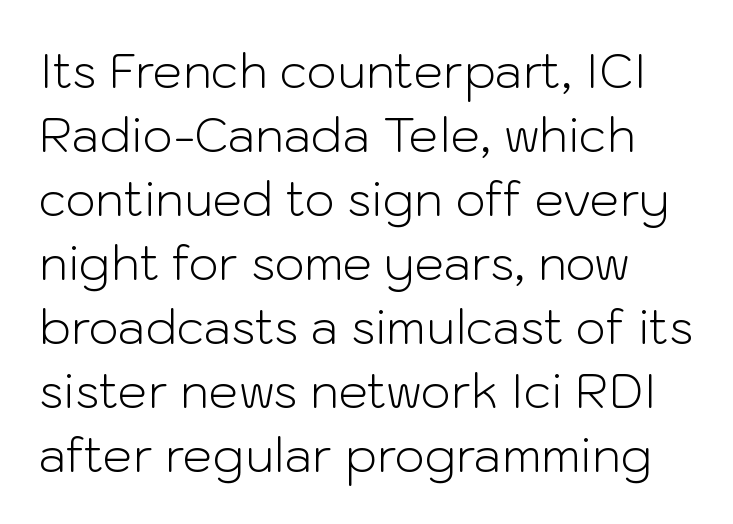
The typeface chosen for these lines omits serifs. Notice how descenders clear the ascenders below comfortably — that's standard leading. The horizontal fit of the characters is conventional and even. Quick note: underline off. Italic: no, the glyphs are upright roman.
